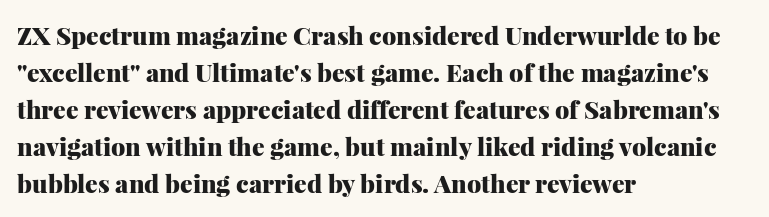
The image shows 25 px bold type, upright; set left-aligned, normal line spacing (1.48x), normal letter spacing, not underlined.
